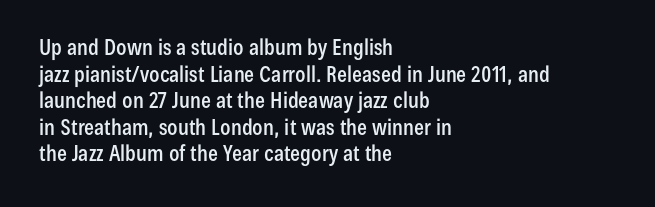
The image shows 22 px text type, upright; set left-aligned, line spacing 1.21x, normal letter spacing, not underlined.
